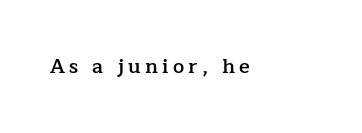
{"italic": "no", "bold": "semi", "underline": "no", "letter_spacing": "wide", "letter_spacing_em": 0.21, "glyph_px": 20}
